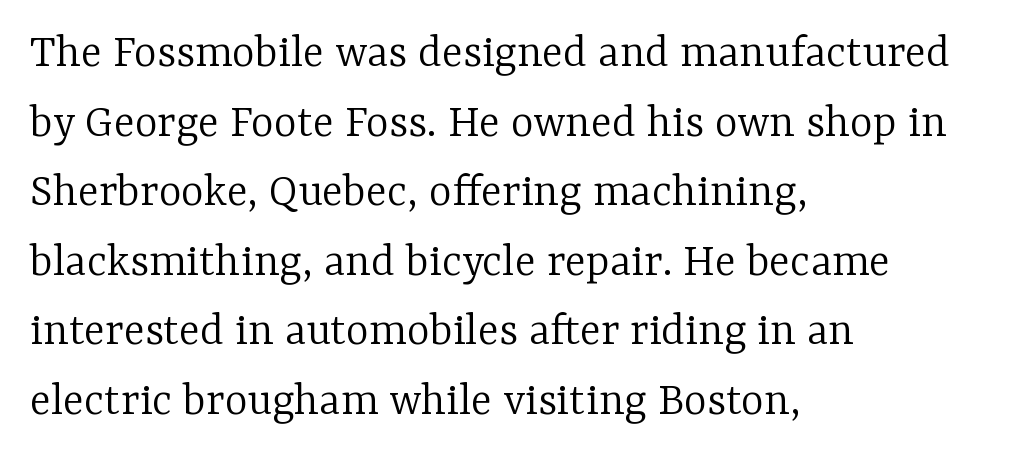
The letterforms sit shoulder to shoulder at normal distance. Typeset ragged right — the left edge is the straight one. Check the space under the baseline: it is left empty. These lines were composed using upright roman letters. You could not count columns in this text — the font is proportionally spaced.
